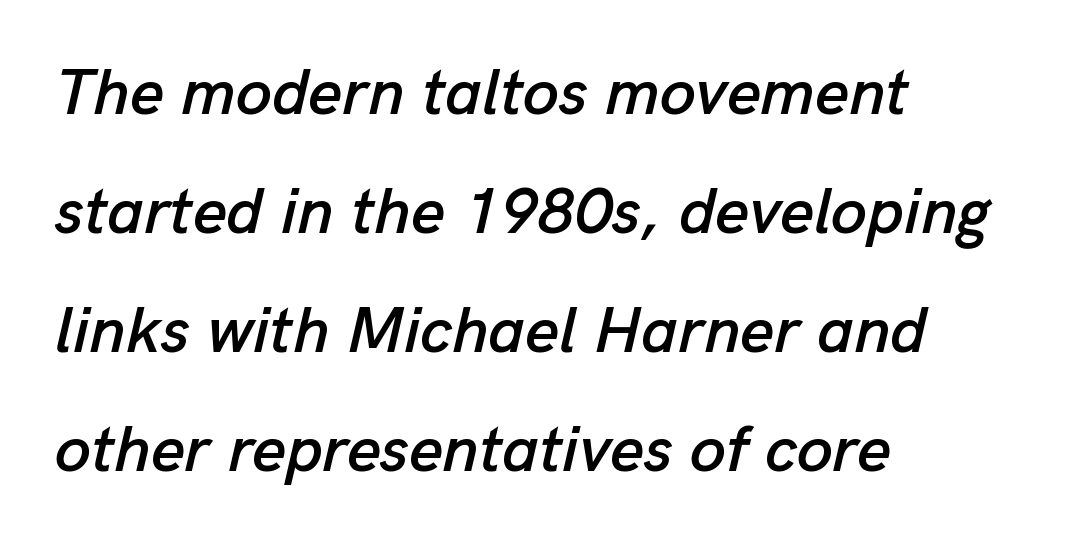
The lines in this sample share a left origin and differ only in where they stop. Is the letter spacing exaggerated? No — it looks like the ordinary default. A clean baseline with only descenders dipping below it. Slant detected: the letters are inclined. Character widths vary here, with narrow letters taking less room than wide ones.
